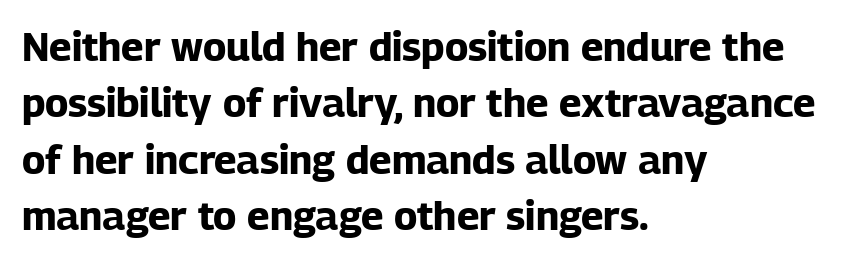
{"serif": "no", "italic": "no", "bold": "yes", "weight": "bold", "width": "normal", "stroke_contrast": "low", "x_height": "medium", "monospaced": "no", "underline": "no", "align": "left", "line_spacing": "normal", "line_spacing_ratio": 1.41, "letter_spacing": "normal", "letter_spacing_em": 0.0, "glyph_px": 40}
